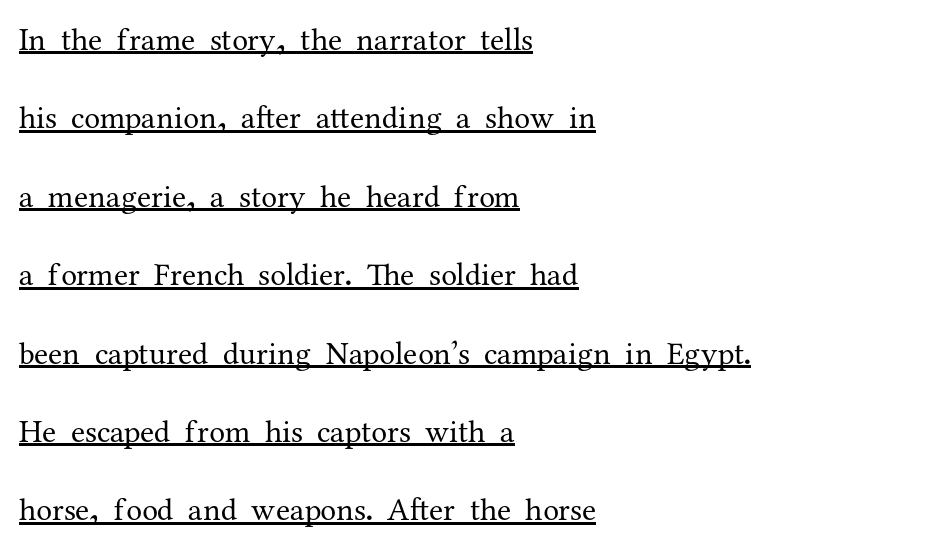
The image shows 32 px regular-weight serif type, upright; set left-aligned, loose line spacing (2.45x), normal letter spacing, underlined; medium stroke contrast and a medium x-height.
